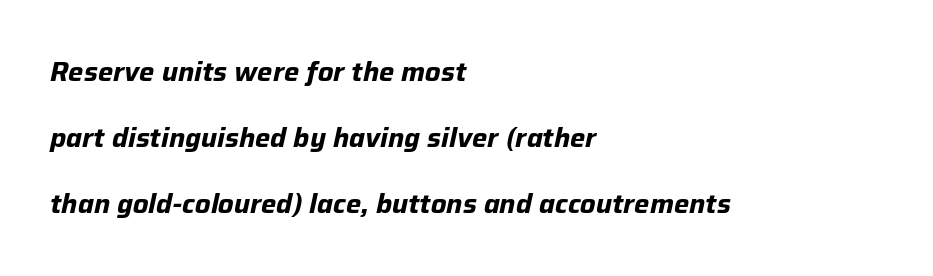
This sample uses an oblique cut, with every glyph tilted off the vertical. The passage shown stacks its lines with a broad gap. The passage is arranged the way most books set body copy — flush left. Notice how thick the strokes are: this is what a full bold looks like. Unmarked baselines from the first word to the last.
